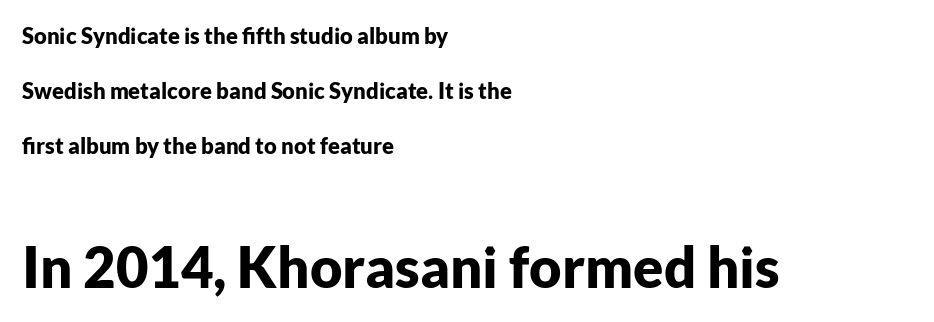
The image shows 56 px bold sans-serif type, upright; set left-aligned, loose line spacing (2.5x), normal letter spacing, not underlined; the second (bottom) block is 2.55x larger; low stroke contrast and a medium x-height.
